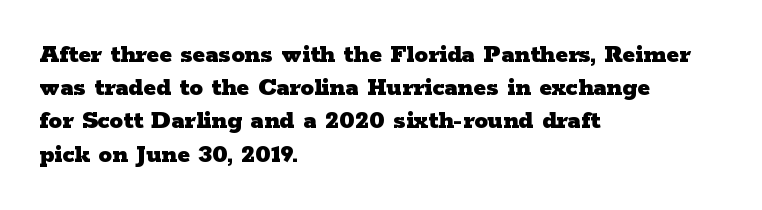
The image shows 27 px bold type, upright; set left-aligned, line spacing 1.23x, normal letter spacing, not underlined.
